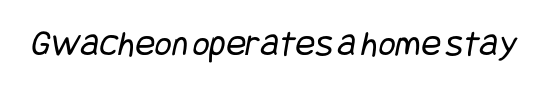
Q: Is the text bold? A: No.
Q: Is the typeface a serif or a sans-serif typeface? A: Sans-serif.
Q: Is the text underlined? A: No.
Q: Is the spacing between letters normal or unusually wide? A: Normal.
Q: Width (condensed, normal, or wide)? A: Condensed.
Q: Stroke contrast? A: Low.
Q: x-height? A: Large.
